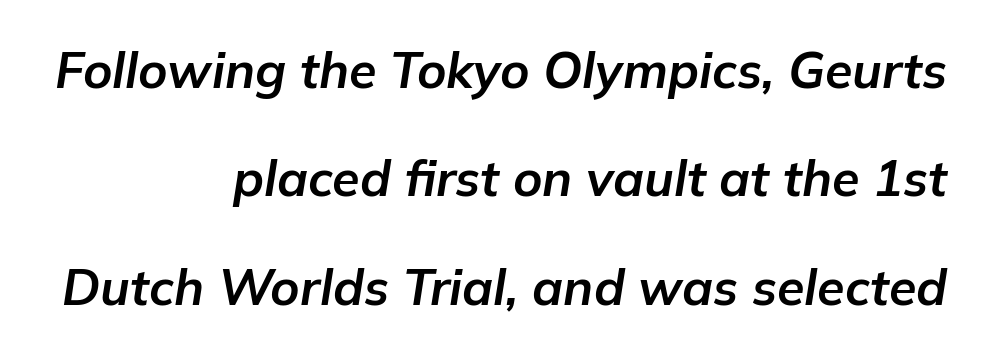
{"italic": "yes", "lean": "right", "slant_degrees": 9, "bold": "yes", "weight": "bold", "width": "normal", "stroke_contrast": "low", "x_height": "medium", "monospaced": "no", "underline": "no", "align": "right", "line_spacing": "loose", "line_spacing_ratio": 2.17, "letter_spacing": "normal", "letter_spacing_em": 0.0, "glyph_px": 50}
